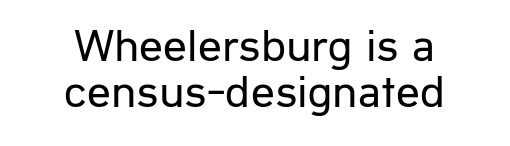
In terms of leading, this rendering errs on the cramped side. Style check: upright. The typeface has the unassuming heft of standard copy or less. Horizontal alignment here is central, giving a formal, balanced look. The characters display no serif detailing; their extremities are plain. The space beneath each line is pristine and unruled.
